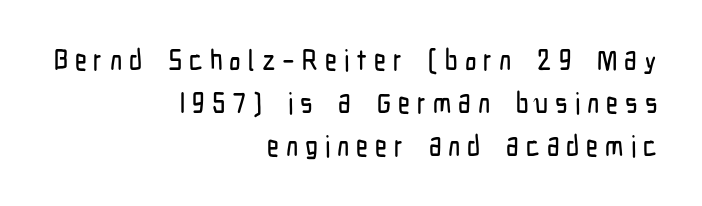
Q: Is the text italic (slanted)? A: No, it is upright.
Q: Is the typeface a serif or a sans-serif typeface? A: Sans-serif.
Q: Is the text underlined? A: No.
Q: How is the paragraph aligned? A: Right-aligned.
Q: Is the spacing between letters normal or unusually wide? A: Unusually wide.
Q: Is the spacing between lines tight, normal or loose? A: Normal.
Q: Width (condensed, normal, or wide)? A: Condensed.
Q: Stroke contrast? A: Low.
Q: x-height? A: Medium.
Q: Monospaced? A: No.
